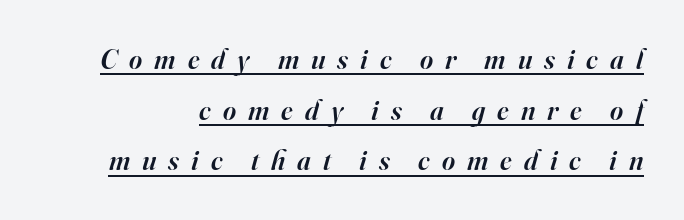
The image shows 28 px semibold serif type, italic (leaning right); set line spacing 1.81x, unusually wide letter spacing (+0.43 em), underlined; high stroke contrast and a small x-height.
